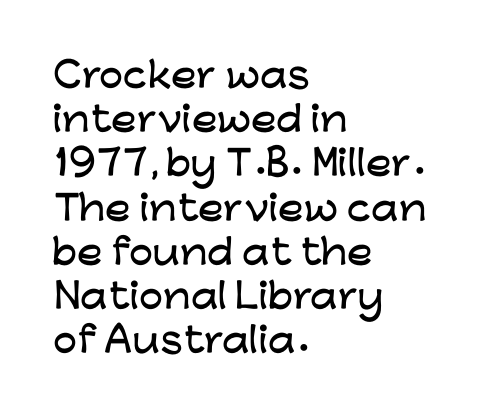
You can tell it's not italic because the verticals are truly vertical. This sample keeps an unexceptional amount of space between lines. Check under the words: just untouched page. I'd call this a sans setting — the letters go barefoot. You could not count columns in this text — the font is proportionally spaced. Tracking value appears to be zero — textbook default spacing.
